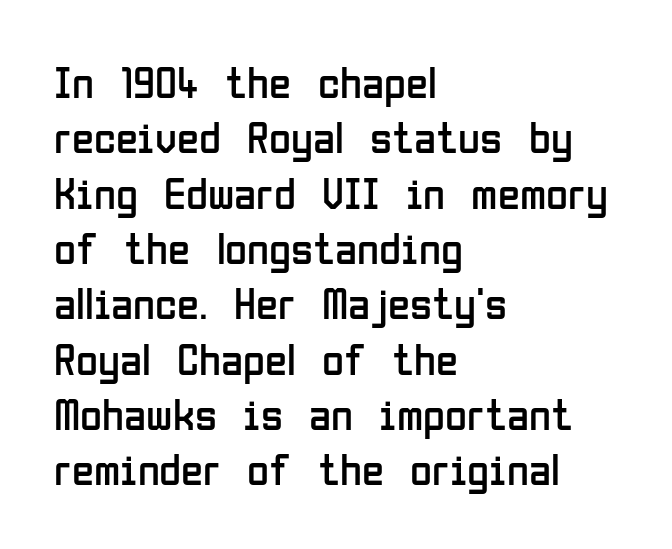
{"serif": "no", "italic": "no", "bold": "no", "weight": "regular", "width": "condensed", "stroke_contrast": "low", "x_height": "medium", "monospaced": "no", "underline": "no", "align": "left", "line_spacing_ratio": 1.23, "letter_spacing": "normal", "letter_spacing_em": 0.0, "glyph_px": 45}
